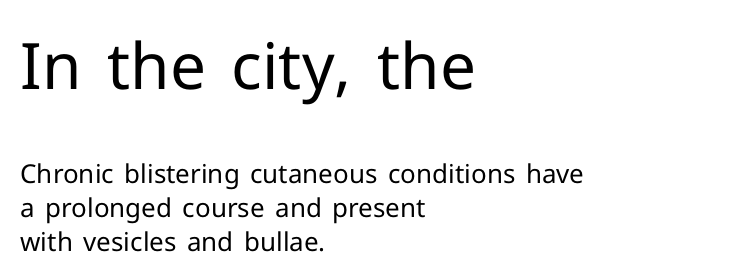
{"serif": "no", "italic": "no", "bold": "no", "weight": "regular", "width": "normal", "stroke_contrast": "low", "x_height": "medium", "monospaced": "no", "underline": "no", "align": "left", "line_spacing": "normal", "line_spacing_ratio": 1.31, "letter_spacing": "normal", "letter_spacing_em": 0.0, "larger_block": "first", "size_ratio": 2.46, "glyph_px": 64}
